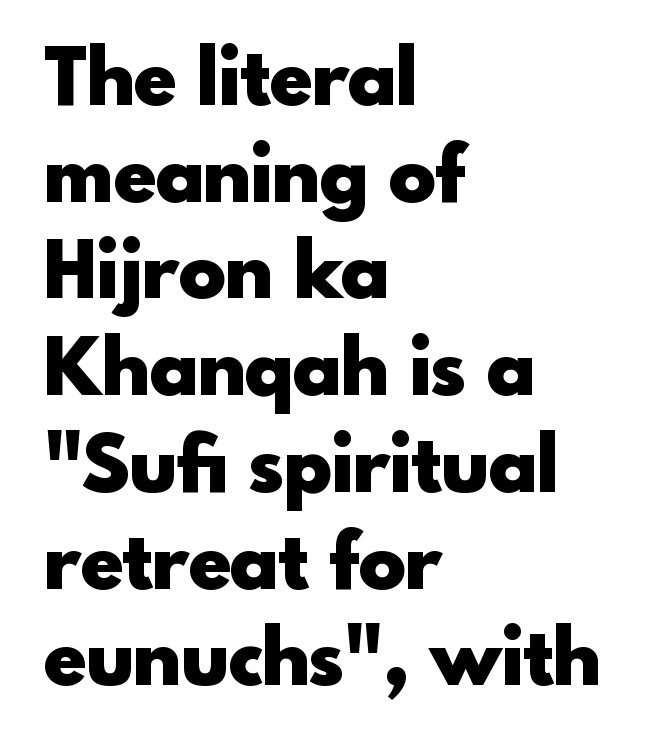
Q: Is the text bold? A: Yes.
Q: Is the text italic (slanted)? A: No, it is upright.
Q: Is the typeface a serif or a sans-serif typeface? A: Sans-serif.
Q: Is the text underlined? A: No.
Q: How is the paragraph aligned? A: Left-aligned.
Q: Is the spacing between letters normal or unusually wide? A: Normal.
Q: Width (condensed, normal, or wide)? A: Normal.
Q: x-height? A: Small.
Q: Monospaced? A: No.
